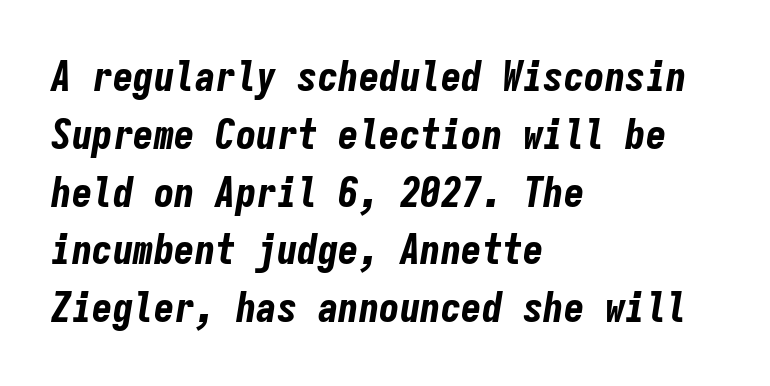
Just letters on the line, the space beneath them empty. Slant detected: the letters are inclined. The font is running at its bold setting. In CSS terms this would be text-align: left.
